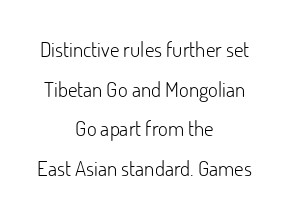
The strip under each line holds only bare page. No extra tracking has been applied to these lines. A centered setting, common on invitations and titles, is used for this passage. Posture: upright roman. The weight would be labelled regular, book, light, or lighter still.
